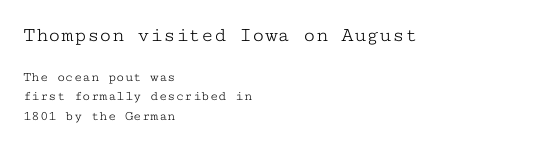
The passage shown is not bold in any degree. This rendering uses left alignment, leaving the right contour irregular. Type without underlining. Compared with typical body copy, the letter spacing here is the same. One glance says typical: line gaps are just what's usual. A student would notice the top passage is typeset larger than what follows.
